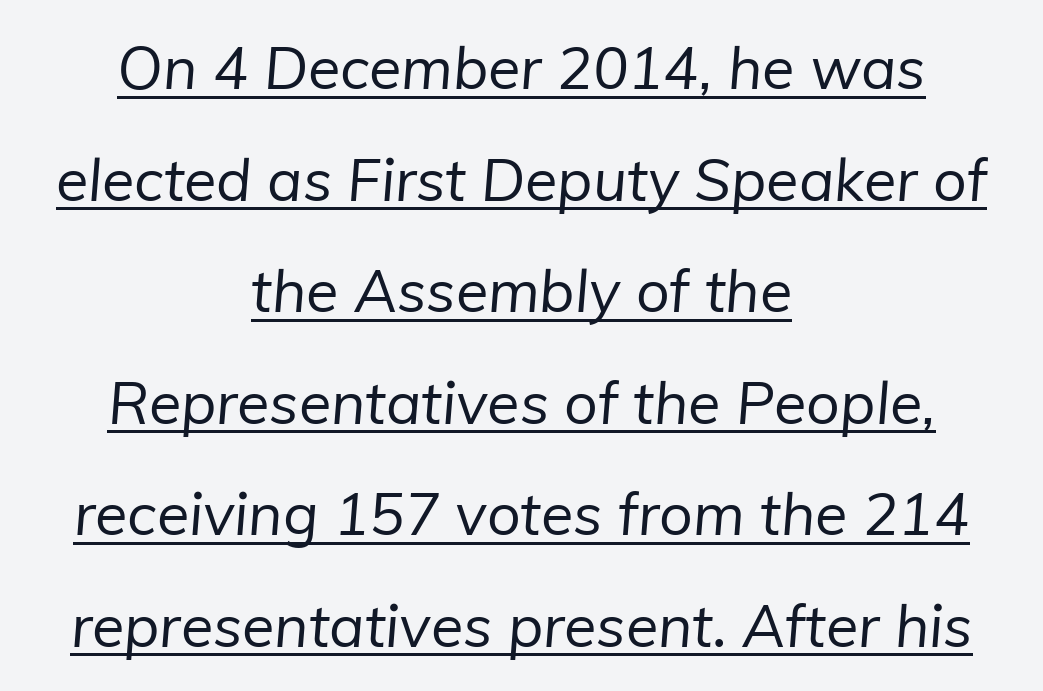
The image shows 59 px regular-weight sans-serif type; set centered, line spacing 1.89x, normal letter spacing, underlined; low stroke contrast and a medium x-height.
